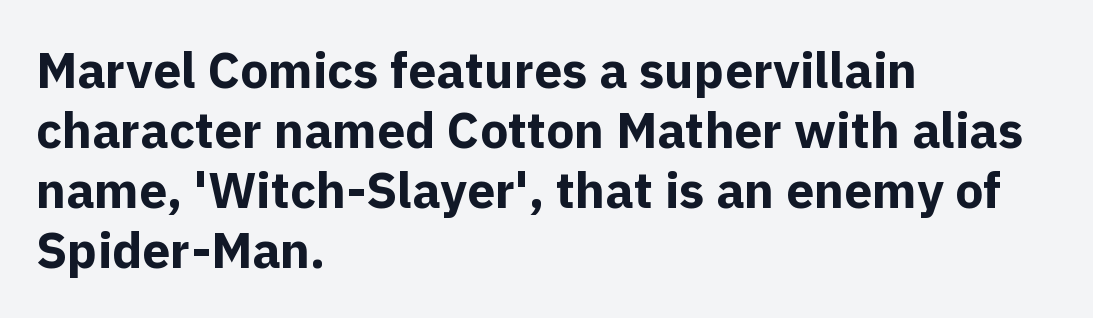
{"serif": "no", "italic": "no", "bold": "yes", "weight": "bold", "width": "normal", "x_height": "medium", "monospaced": "no", "underline": "no", "align": "left", "line_spacing_ratio": 1.2, "letter_spacing": "normal", "letter_spacing_em": 0.0, "glyph_px": 50}
